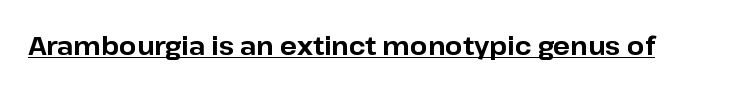
{"italic": "no", "bold": "yes", "underline": "yes", "letter_spacing": "normal", "letter_spacing_em": 0.0, "glyph_px": 25}
